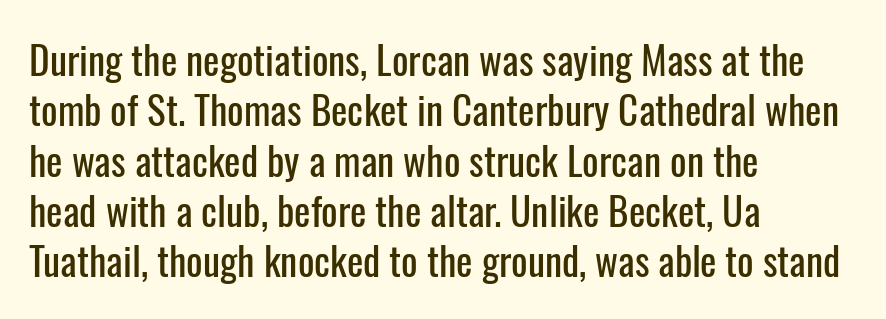
The image shows 39 px condensed sans-serif type, upright; set left-aligned, normal line spacing (1.29x), normal letter spacing, not underlined; low stroke contrast and a medium x-height.
